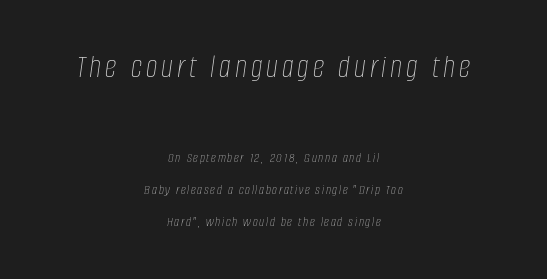
The image shows 33 px thin, condensed type, italic (leaning right); set centered, loose line spacing (2.29x), not underlined; the first (top) block is 2.36x larger; low stroke contrast and a large x-height.
